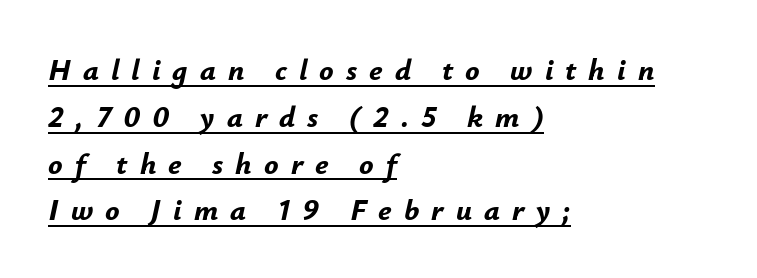
The image shows 30 px bold type, italic (leaning right); set left-aligned, normal line spacing (1.56x), unusually wide letter spacing (+0.4 em), underlined; low stroke contrast and a small x-height.
